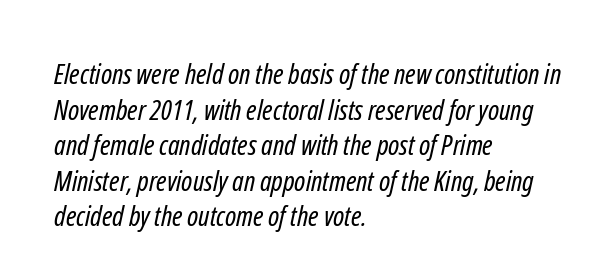
The image shows 28 px regular-weight, condensed sans-serif type; set left-aligned, normal line spacing (1.27x), normal letter spacing, not underlined; low stroke contrast and a medium x-height.
